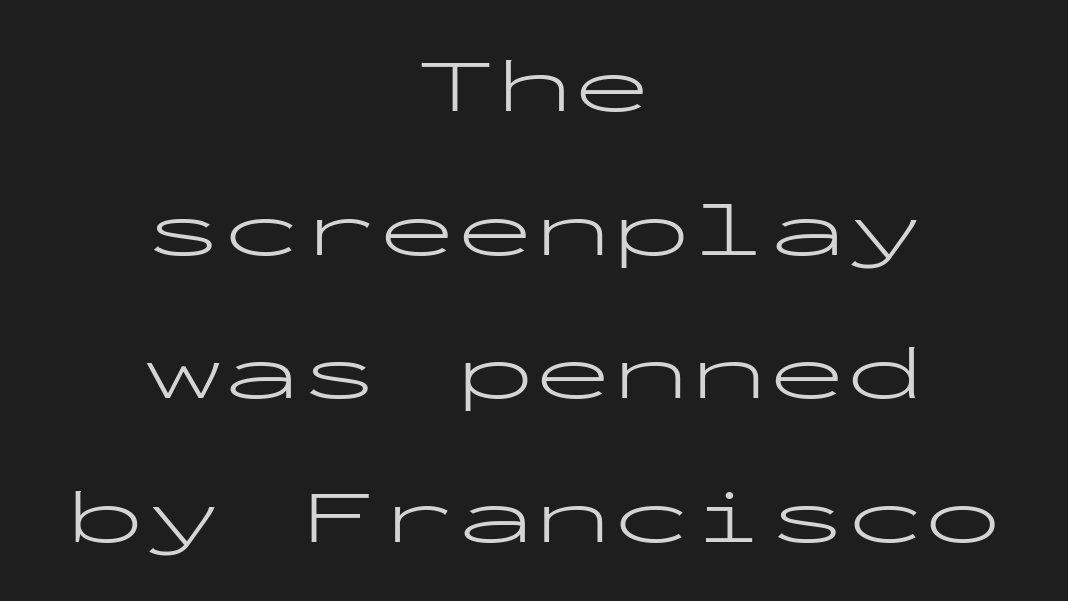
Q: Is the text bold? A: No.
Q: Is the text italic (slanted)? A: No, it is upright.
Q: Is the typeface a serif or a sans-serif typeface? A: Sans-serif.
Q: Is the text underlined? A: No.
Q: How is the paragraph aligned? A: Centered.
Q: Is the spacing between letters normal or unusually wide? A: Normal.
Q: Width (condensed, normal, or wide)? A: Wide.
Q: Stroke contrast? A: Low.
Q: x-height? A: Medium.
Q: Monospaced? A: Yes.
